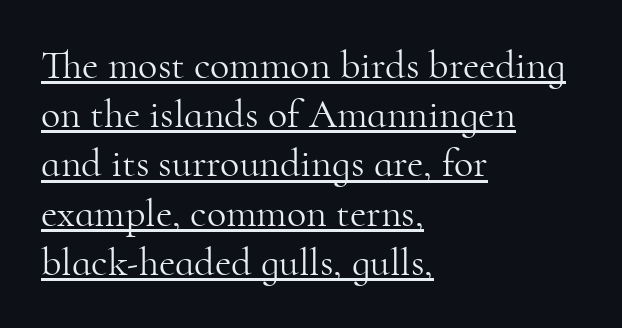
{"serif": "yes", "italic": "no", "bold": "no", "weight": "light", "width": "normal", "stroke_contrast": "high", "x_height": "small", "monospaced": "no", "underline": "yes", "align": "left", "line_spacing_ratio": 1.23, "letter_spacing": "normal", "letter_spacing_em": 0.0, "glyph_px": 40}
